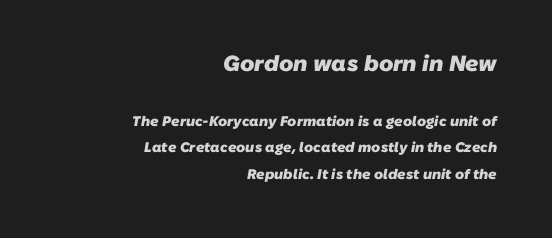
{"bold": "yes", "underline": "no", "align": "right", "line_spacing": "loose", "line_spacing_ratio": 1.91, "letter_spacing": "normal", "letter_spacing_em": 0.0, "larger_block": "first", "size_ratio": 1.57, "glyph_px": 22}
